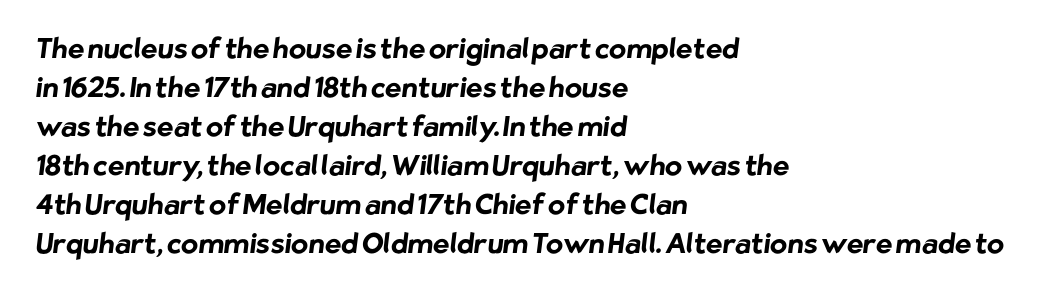
Q: Is the text bold? A: Yes.
Q: Is the typeface a serif or a sans-serif typeface? A: Sans-serif.
Q: Is the text underlined? A: No.
Q: How is the paragraph aligned? A: Left-aligned.
Q: Is the spacing between letters normal or unusually wide? A: Normal.
Q: Is the spacing between lines tight, normal or loose? A: Normal.
Q: Width (condensed, normal, or wide)? A: Normal.
Q: Stroke contrast? A: Low.
Q: x-height? A: Medium.
Q: Monospaced? A: No.
